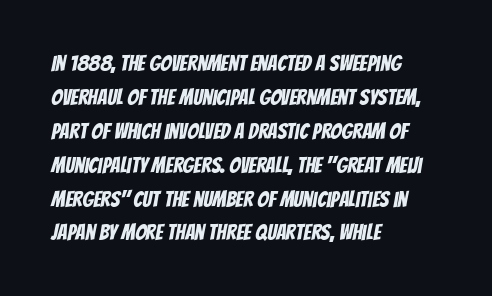
Q: Is the text underlined? A: No.
Q: How is the paragraph aligned? A: Left-aligned.
Q: Is the spacing between letters normal or unusually wide? A: Normal.
Q: Is the spacing between lines tight, normal or loose? A: Normal.
